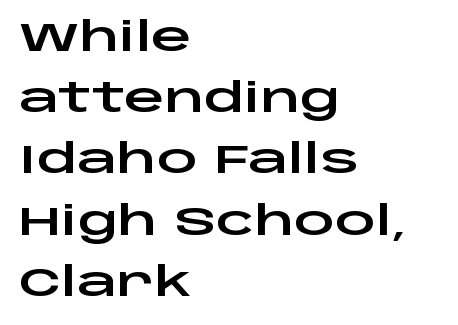
Q: Is the text italic (slanted)? A: No, it is upright.
Q: Is the typeface a serif or a sans-serif typeface? A: Sans-serif.
Q: Is the text underlined? A: No.
Q: How is the paragraph aligned? A: Left-aligned.
Q: Is the spacing between letters normal or unusually wide? A: Normal.
Q: Is the spacing between lines tight, normal or loose? A: Normal.
Q: Width (condensed, normal, or wide)? A: Wide.
Q: Stroke contrast? A: Low.
Q: x-height? A: Large.
Q: Monospaced? A: No.
